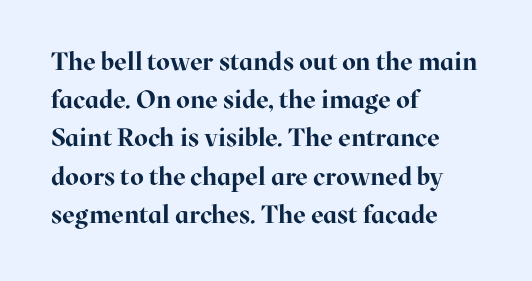
Lines of text with bare space underneath. Quick note: interline space is typical. The line texture is even and compact thanks to regular tracking. The letters stand straight up with perfectly vertical stems. I'd describe the lettering as bold — thick and assertive.
